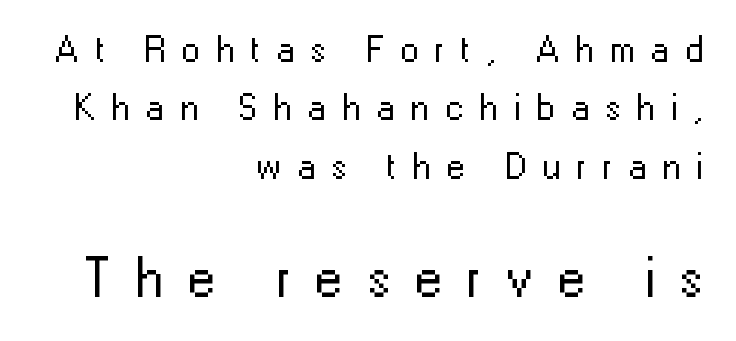
Decoration check: the copy has no underline. The line-height multiplier appears to be the usual default. The compositor pushed each line to the right boundary. Classification — sans serif. There is plenty of visible air inserted between adjacent glyphs.
